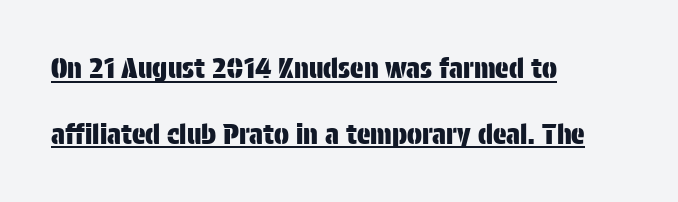
Varying glyph widths throughout — classic text-font behaviour. This is roman type, the default non-slanted kind. Nothing unusual about the tracking: characters are spaced as the font intends. Each line of the rendering has a horizontal stroke beneath the glyphs.
